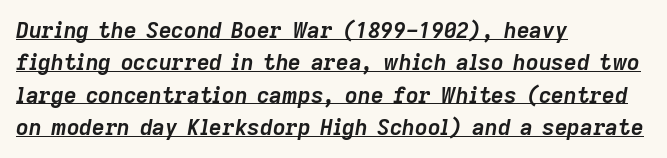
Is there much room between lines? A standard amount, neither cramped nor airy. Nothing unusual about the tracking: characters are spaced as the font intends. Stroke thickness is high; the sample reads as a true bold. Somebody hit Ctrl+U on this one — the words are underlined. Visually the block forms a straight wall on the left and a jagged coastline on the right.
